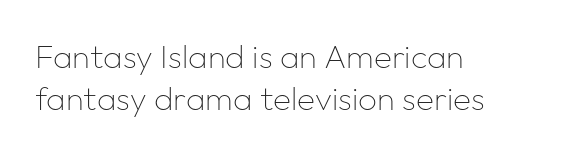
Q: Is the text bold? A: No.
Q: Is the text italic (slanted)? A: No, it is upright.
Q: Is the typeface a serif or a sans-serif typeface? A: Sans-serif.
Q: Is the text underlined? A: No.
Q: How is the paragraph aligned? A: Left-aligned.
Q: Is the spacing between letters normal or unusually wide? A: Normal.
Q: Is the spacing between lines tight, normal or loose? A: Normal.
Q: Width (condensed, normal, or wide)? A: Normal.
Q: Stroke contrast? A: Low.
Q: x-height? A: Medium.
Q: Monospaced? A: No.
